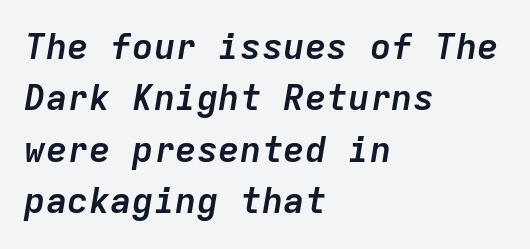
{"italic": "yes", "lean": "right", "slant_degrees": 9, "bold": "yes", "weight": "semibold", "width": "normal", "stroke_contrast": "low", "x_height": "medium", "monospaced": "yes", "underline": "no", "align": "left", "line_spacing": "normal", "line_spacing_ratio": 1.43, "letter_spacing": "normal", "letter_spacing_em": 0.0, "glyph_px": 36}
